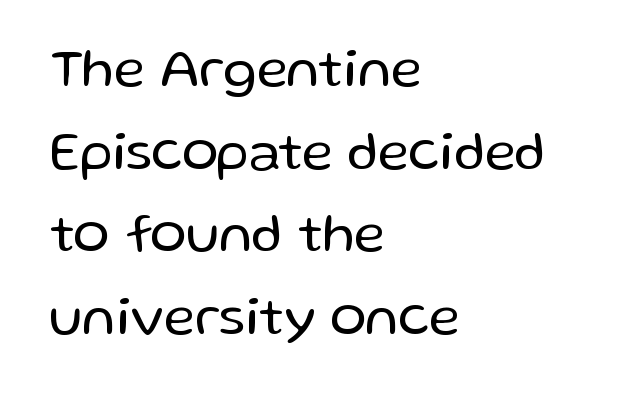
Looks like regular typesetting: each glyph gets only the width it needs. The rendering anchors every line to the left-hand side. Each word holds together tightly as a unit, with standard inter-letter gaps. Serifs: no, the terminals of the letterforms are clean.
